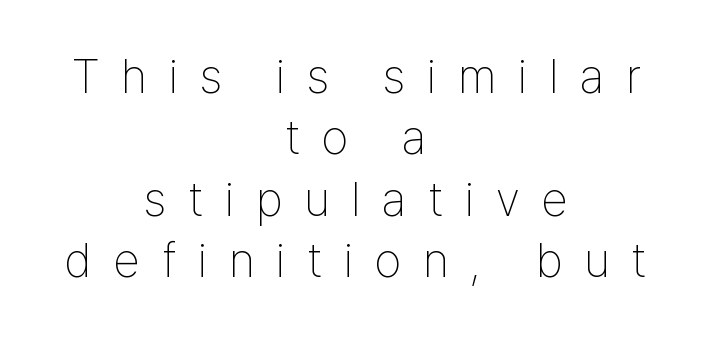
{"serif": "no", "italic": "no", "bold": "no", "weight": "thin", "width": "condensed", "stroke_contrast": "low", "x_height": "medium", "monospaced": "no", "underline": "no", "align": "center", "line_spacing": "normal", "line_spacing_ratio": 1.28, "letter_spacing": "wide", "letter_spacing_em": 0.45, "glyph_px": 48}
